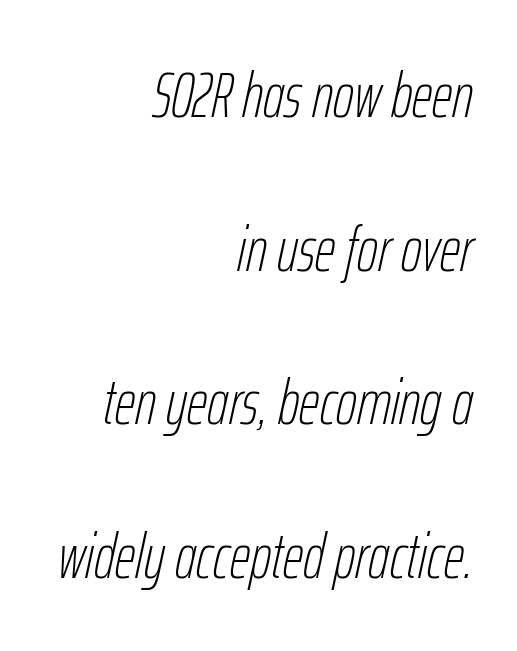
Leftover space on each line is placed entirely before the opening word. This sample trades compactness for vertical openness between lines. You can tell it's italic because the verticals aren't actually vertical. Check under the words: just untouched page.
